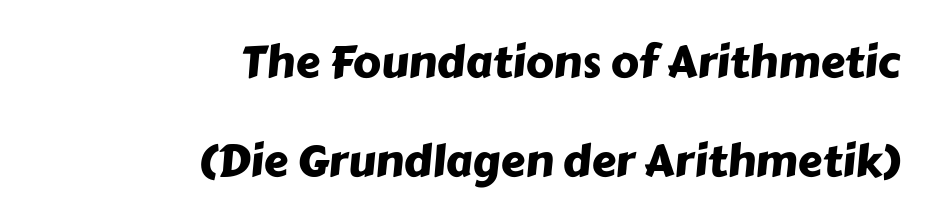
Q: Is the typeface a serif or a sans-serif typeface? A: Sans-serif.
Q: Is the text underlined? A: No.
Q: How is the paragraph aligned? A: Right-aligned.
Q: Is the spacing between letters normal or unusually wide? A: Normal.
Q: Is the spacing between lines tight, normal or loose? A: Loose.
Q: Width (condensed, normal, or wide)? A: Normal.
Q: Stroke contrast? A: Low.
Q: x-height? A: Medium.
Q: Monospaced? A: No.
